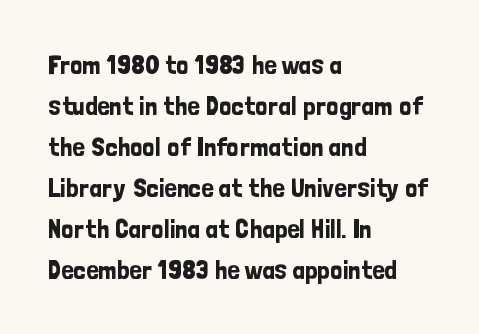
The image shows 27 px text type, upright; set left-aligned, normal line spacing (1.52x), normal letter spacing, not underlined.
